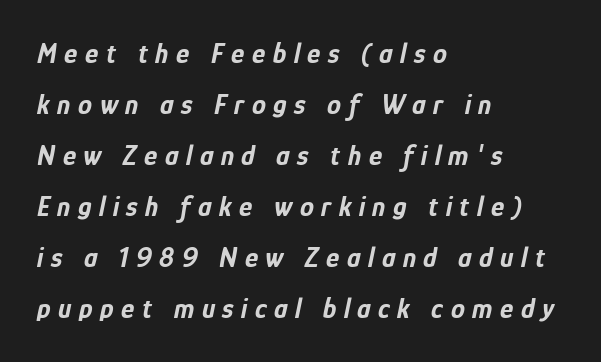
{"italic": "yes", "lean": "right", "slant_degrees": 12, "bold": "yes", "weight": "bold", "width": "condensed", "stroke_contrast": "low", "x_height": "medium", "monospaced": "no", "underline": "no", "align": "left", "line_spacing_ratio": 1.82, "letter_spacing": "wide", "letter_spacing_em": 0.27, "glyph_px": 28}
